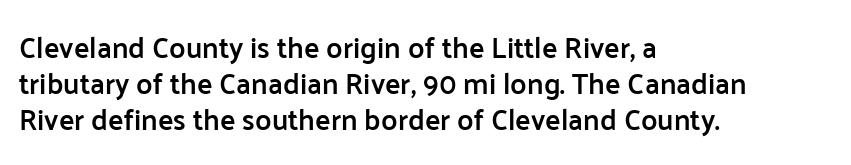
{"serif": "no", "italic": "no", "bold": "semi", "weight": "semibold", "width": "normal", "stroke_contrast": "low", "x_height": "medium", "monospaced": "no", "underline": "no", "align": "left", "line_spacing": "normal", "line_spacing_ratio": 1.25, "letter_spacing": "normal", "letter_spacing_em": 0.0, "glyph_px": 29}
